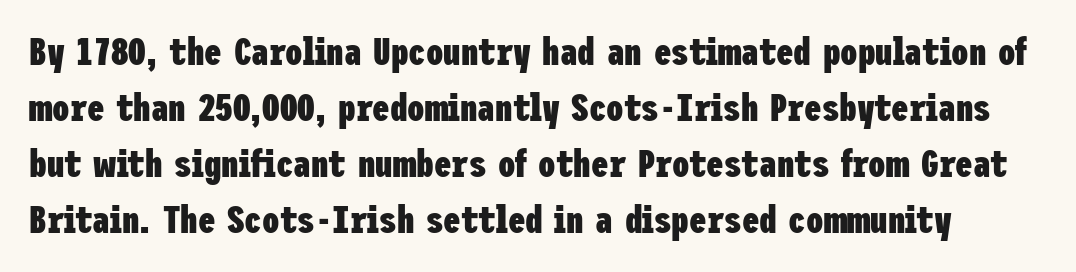
The image shows 39 px heavy, condensed sans-serif type, upright; set normal line spacing (1.44x), normal letter spacing, not underlined; low stroke contrast and a medium x-height.
